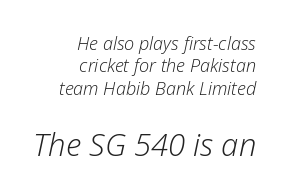
{"italic": "yes", "lean": "right", "slant_degrees": 12, "bold": "no", "weight": "light", "width": "normal", "stroke_contrast": "low", "x_height": "medium", "monospaced": "no", "underline": "no", "align": "right", "line_spacing_ratio": 1.24, "letter_spacing": "normal", "letter_spacing_em": 0.0, "larger_block": "second", "size_ratio": 1.72, "glyph_px": 31}
